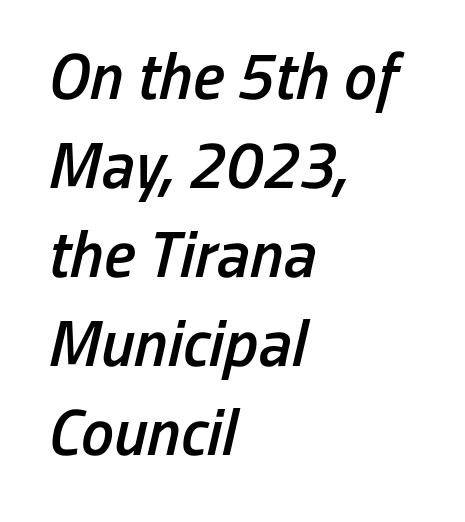
{"italic": "yes", "lean": "right", "slant_degrees": 13, "bold": "semi", "weight": "semibold", "width": "condensed", "stroke_contrast": "low", "x_height": "medium", "monospaced": "no", "underline": "no", "align": "left", "line_spacing": "normal", "line_spacing_ratio": 1.35, "letter_spacing": "normal", "letter_spacing_em": 0.0, "glyph_px": 66}
